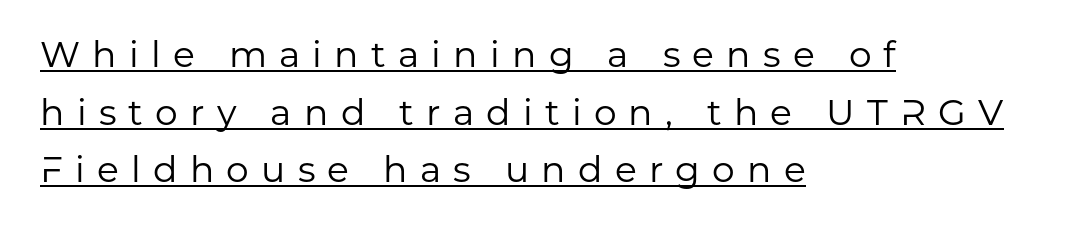
Line starts are locked; line ends wander. A roman cut, with each character standing at attention. These lines have a slow, spaced-out rhythm from letter to letter. Leading matches the norm, producing a regular column. The passage shown is not bold in any degree.
